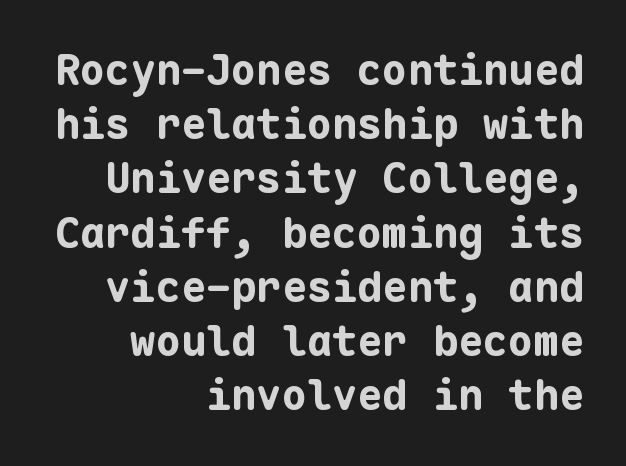
You'd pick this weight for a headline — it's a proper bold. Italic: no, the glyphs are upright roman. Monospaced: the letters line up in strict vertical columns. The characters display no serif detailing; their extremities are plain. No extra tracking has been applied to these lines.
